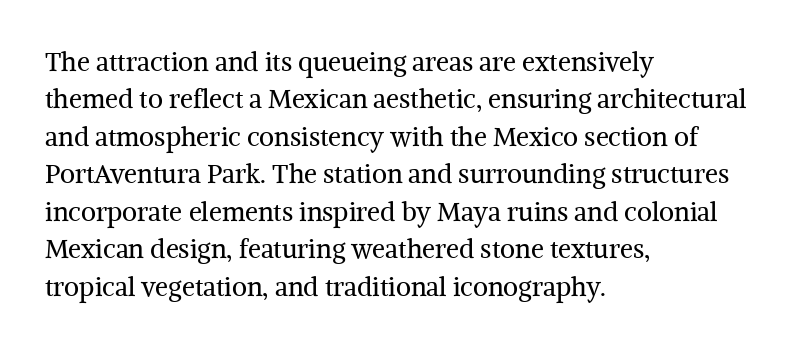
Q: Is the text bold? A: No.
Q: Is the text italic (slanted)? A: No, it is upright.
Q: Is the text underlined? A: No.
Q: How is the paragraph aligned? A: Left-aligned.
Q: Is the spacing between letters normal or unusually wide? A: Normal.
Q: Is the spacing between lines tight, normal or loose? A: Normal.
